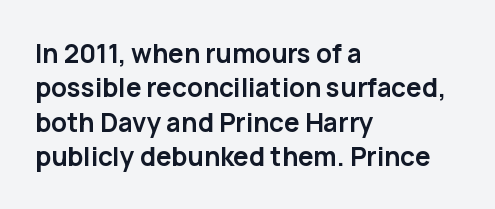
The image shows 26 px bold type, upright; set left-aligned, normal line spacing (1.32x), normal letter spacing, not underlined.
